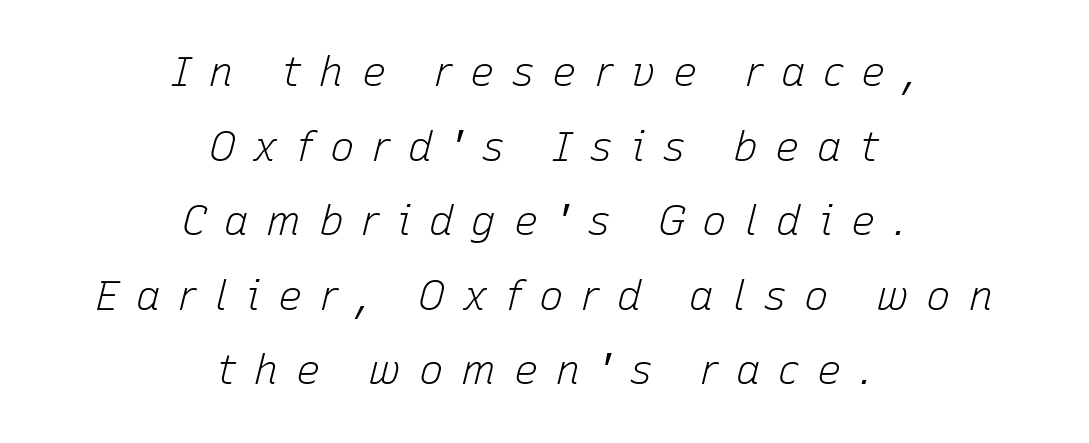
The image shows 41 px light type, italic (leaning right); set centered, line spacing 1.82x, unusually wide letter spacing (+0.43 em), not underlined; low stroke contrast and a medium x-height.
